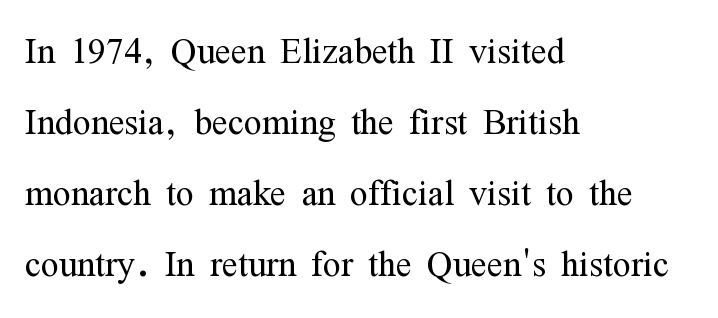
The image shows 47 px light, condensed serif type, upright; set left-aligned, normal line spacing (1.51x), normal letter spacing, not underlined; medium stroke contrast and a medium x-height.
